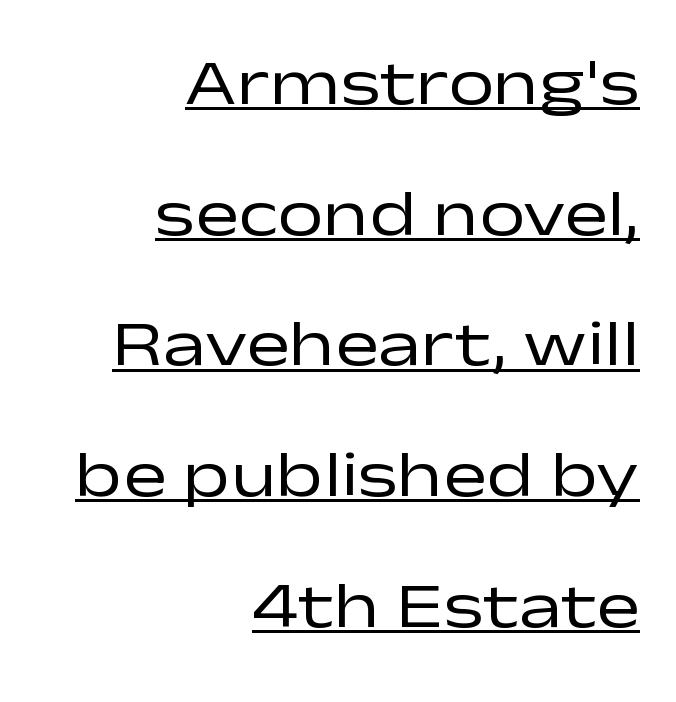
Q: Is the text bold? A: No.
Q: Is the text italic (slanted)? A: No, it is upright.
Q: Is the typeface a serif or a sans-serif typeface? A: Sans-serif.
Q: Is the text underlined? A: Yes.
Q: How is the paragraph aligned? A: Right-aligned.
Q: Is the spacing between letters normal or unusually wide? A: Normal.
Q: Is the spacing between lines tight, normal or loose? A: Loose.
Q: Width (condensed, normal, or wide)? A: Wide.
Q: Stroke contrast? A: Low.
Q: x-height? A: Medium.
Q: Monospaced? A: No.
